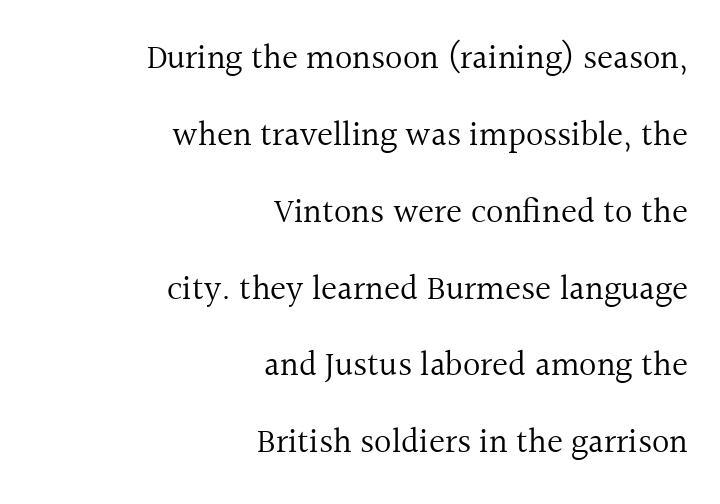
The image shows 34 px regular-weight serif type, upright; set right-aligned, loose line spacing (2.26x), normal letter spacing, not underlined; a medium x-height.
